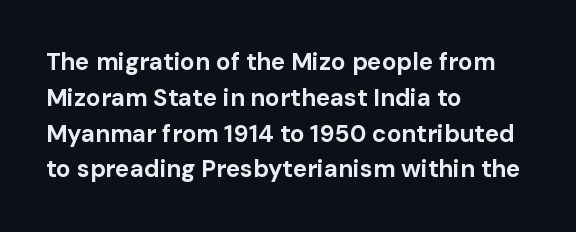
Italic: no, the glyphs are upright roman. Reading down the column, the eye jumps a familiar distance to each next line. Each row of text sits above clean, open space. Chunky letters — that's bold for sure.
